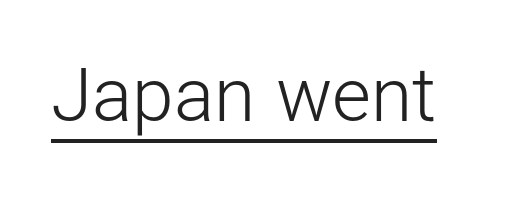
The image shows 75 px light sans-serif type, upright; set normal letter spacing, underlined; low stroke contrast and a medium x-height.
